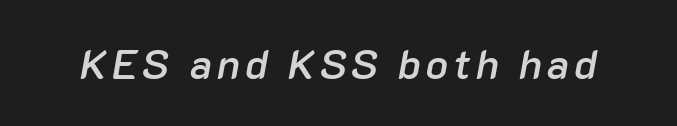
{"italic": "yes", "lean": "right", "slant_degrees": 10, "bold": "semi", "weight": "semibold", "width": "normal", "stroke_contrast": "low", "x_height": "medium", "monospaced": "no", "underline": "no", "glyph_px": 41}
